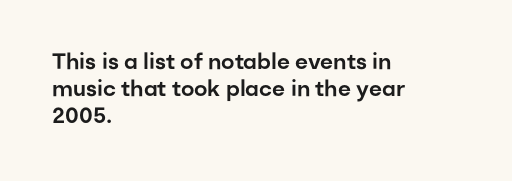
Q: Is the text italic (slanted)? A: No, it is upright.
Q: Is the text underlined? A: No.
Q: How is the paragraph aligned? A: Left-aligned.
Q: Is the spacing between letters normal or unusually wide? A: Normal.
